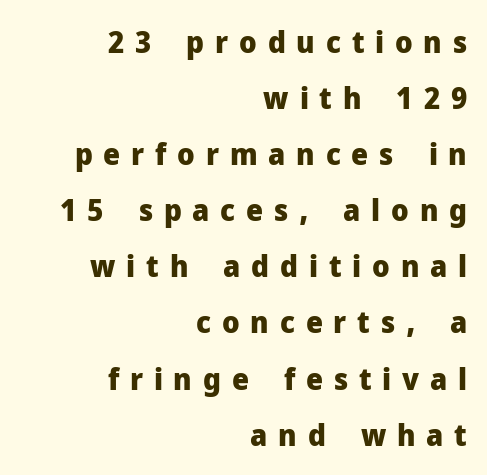
The image shows 30 px heavy sans-serif type, upright; set right-aligned, line spacing 1.87x, unusually wide letter spacing (+0.36 em), not underlined; low stroke contrast and a medium x-height.
